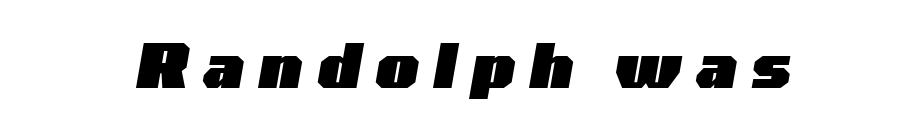
The image shows 60 px heavy, wide type, italic (leaning right); set unusually wide letter spacing (+0.25 em), not underlined; low stroke contrast and a medium x-height.
